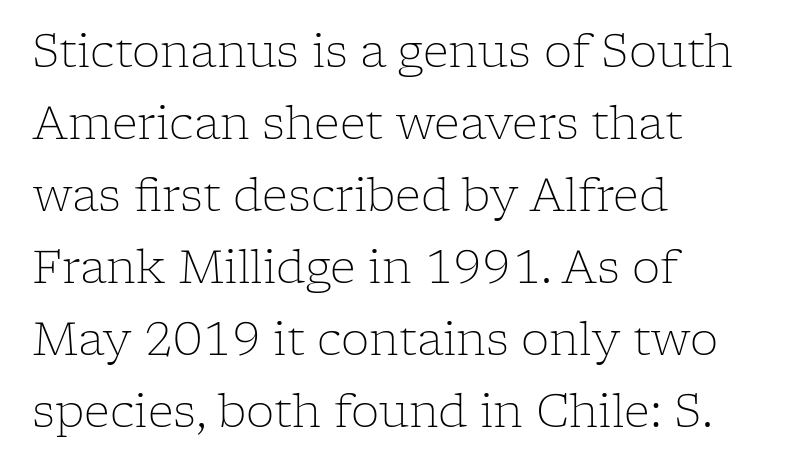
{"serif": "yes", "italic": "no", "bold": "no", "weight": "light", "width": "normal", "stroke_contrast": "low", "x_height": "medium", "monospaced": "no", "underline": "no", "align": "left", "line_spacing": "normal", "line_spacing_ratio": 1.6, "letter_spacing": "normal", "letter_spacing_em": 0.0, "glyph_px": 45}
